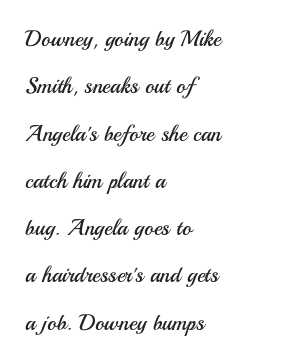
You could call the tracking neutral — neither tight nor loose. Airy leading. The text block is weighted toward the left margin, trailing off unevenly rightward. Rule under the text: the space is simply empty.
